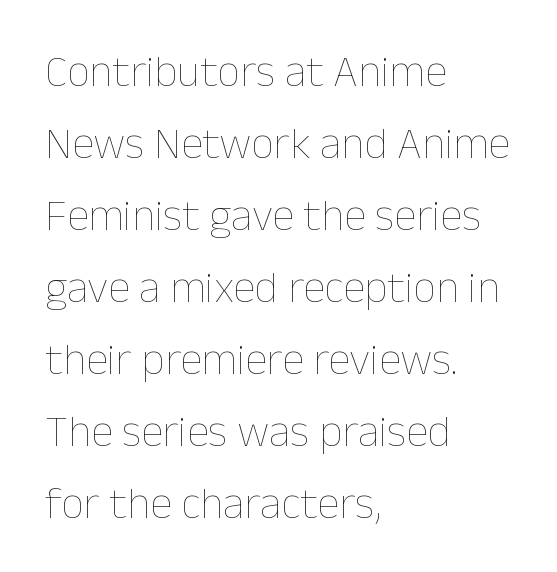
The image shows 45 px thin type, upright; set left-aligned, normal line spacing (1.6x), normal letter spacing, not underlined; low stroke contrast and a medium x-height.
